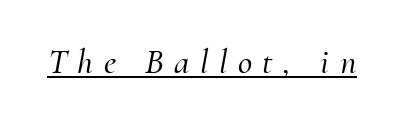
The image shows 35 px serif type, italic (leaning right); set unusually wide letter spacing (+0.3 em), underlined; medium stroke contrast and a small x-height.
